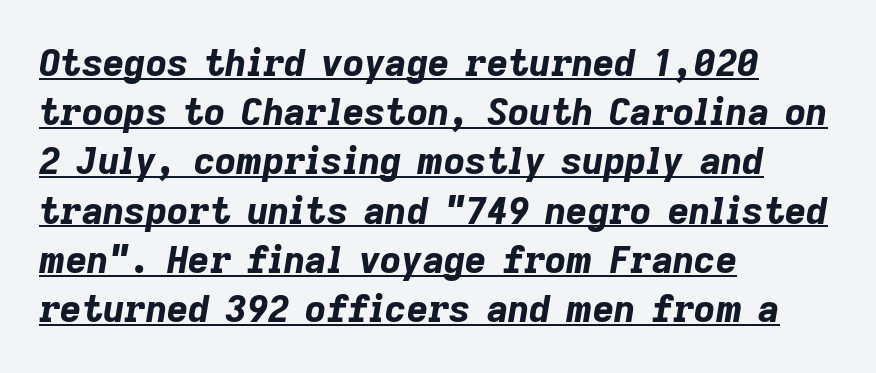
The image shows 37 px bold type, italic (leaning right); set left-aligned, normal line spacing (1.33x), normal letter spacing, underlined; low stroke contrast and a medium x-height.
